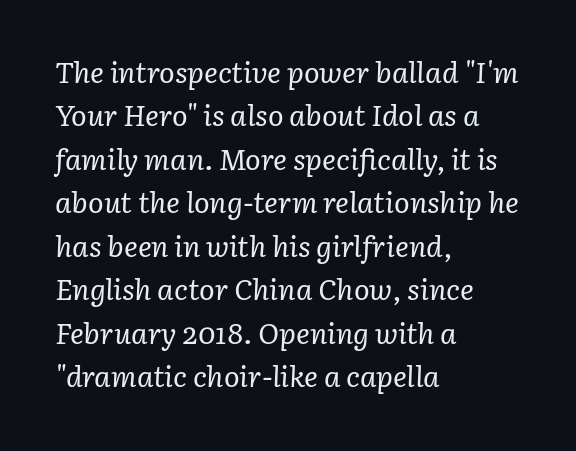
Q: Is the text bold? A: No.
Q: Is the text italic (slanted)? A: Yes, it leans right by about 3 degrees.
Q: Is the typeface a serif or a sans-serif typeface? A: Serif.
Q: Is the text underlined? A: No.
Q: How is the paragraph aligned? A: Left-aligned.
Q: Is the spacing between letters normal or unusually wide? A: Normal.
Q: Is the spacing between lines tight, normal or loose? A: Normal.
Q: Width (condensed, normal, or wide)? A: Normal.
Q: Stroke contrast? A: Low.
Q: x-height? A: Medium.
Q: Monospaced? A: No.
